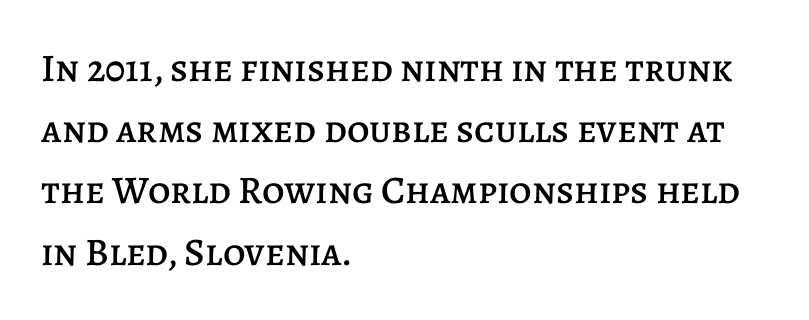
{"italic": "no", "width": "normal", "stroke_contrast": "low", "x_height": "large", "monospaced": "no", "underline": "no", "align": "left", "line_spacing": "normal", "line_spacing_ratio": 1.57, "letter_spacing": "normal", "letter_spacing_em": 0.0, "glyph_px": 39}
